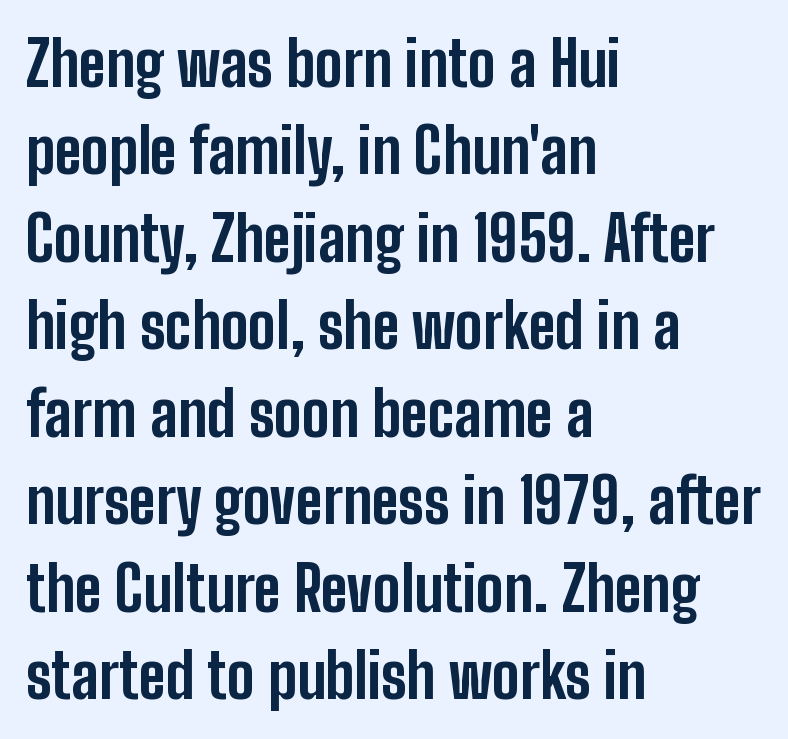
Casual observation: everything's shoved over to the left. Spacing verdict: proportional, widths tailored to each character. No extra tracking has been applied to these lines. Nobody drew a line under any word here. This rendering employs a face without finishing strokes, i.e., a sans-serif.
